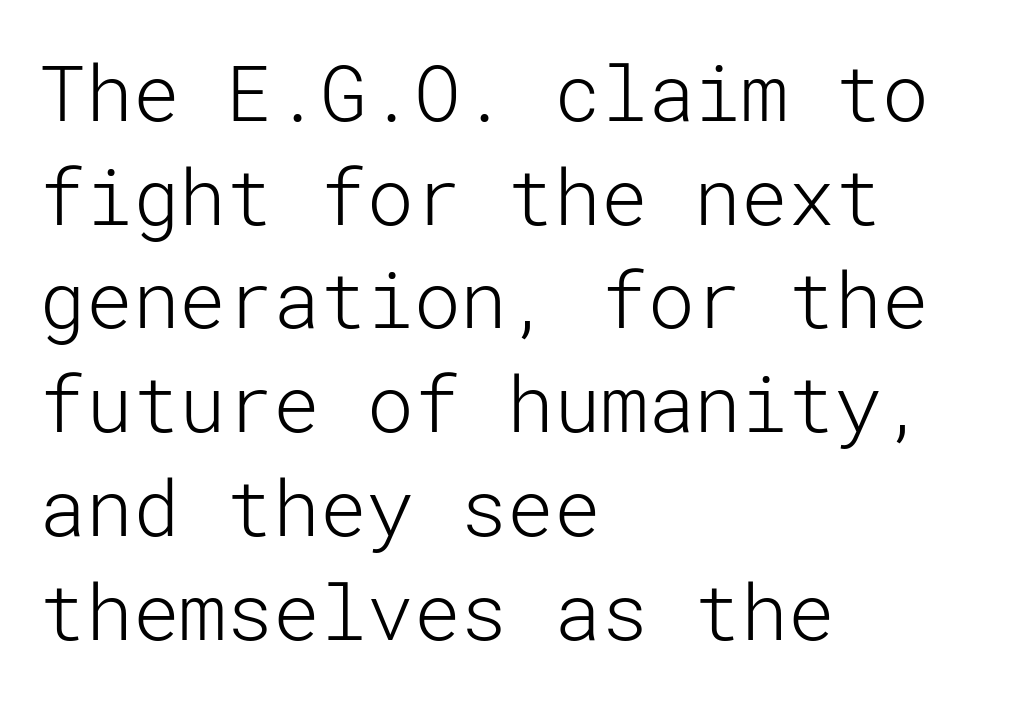
Typeset ragged right — the left edge is the straight one. Letters have the restrained weight of plain body copy at most. The text was rendered using a sans face with plain stroke endings. Rule under the text: the space is simply empty. Nothing unusual about the tracking: characters are spaced as the font intends. The letters stand straight up with perfectly vertical stems.
